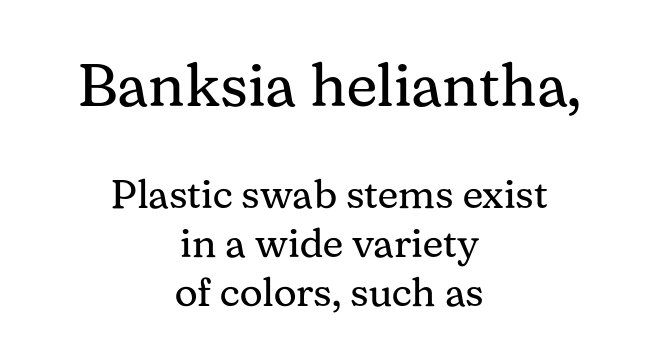
The image shows 60 px regular-weight serif type, upright; set centered, line spacing 1.22x, normal letter spacing, not underlined; the first (top) block is 1.5x larger; medium stroke contrast and a medium x-height.
